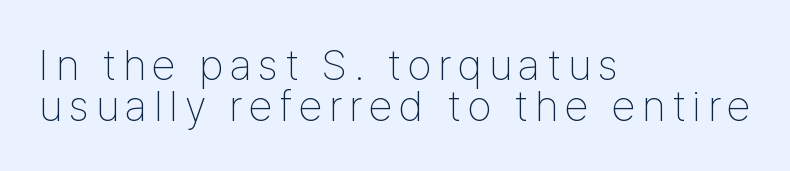
{"serif": "no", "italic": "no", "bold": "no", "weight": "thin", "width": "condensed", "stroke_contrast": "low", "x_height": "medium", "monospaced": "no", "underline": "no", "align": "left", "line_spacing": "tight", "line_spacing_ratio": 0.95, "glyph_px": 43}
